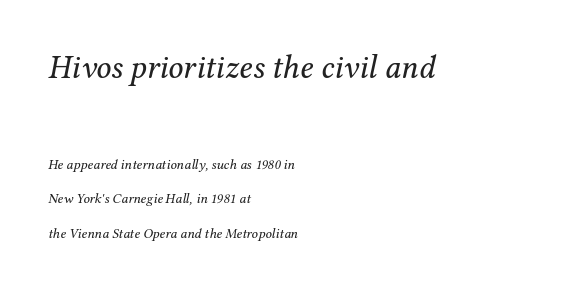
The image shows 33 px regular-weight serif type, italic (leaning right); set left-aligned, loose line spacing (2.47x), normal letter spacing, not underlined; the first (top) block is 2.36x larger; medium stroke contrast and a medium x-height.
